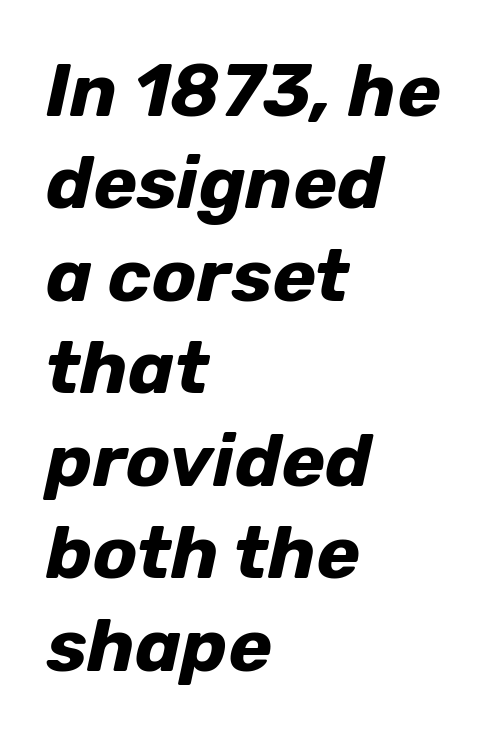
Q: Is the text bold? A: Yes.
Q: Is the text italic (slanted)? A: Yes, it leans right by about 12 degrees.
Q: Is the text underlined? A: No.
Q: How is the paragraph aligned? A: Left-aligned.
Q: Is the spacing between letters normal or unusually wide? A: Normal.
Q: Is the spacing between lines tight, normal or loose? A: Normal.
Q: Width (condensed, normal, or wide)? A: Normal.
Q: Stroke contrast? A: Low.
Q: x-height? A: Medium.
Q: Monospaced? A: No.
